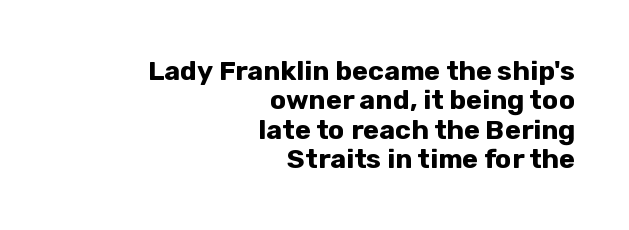
Q: Is the text bold? A: Yes.
Q: Is the text italic (slanted)? A: No, it is upright.
Q: Is the text underlined? A: No.
Q: How is the paragraph aligned? A: Right-aligned.
Q: Is the spacing between letters normal or unusually wide? A: Normal.
Q: Is the spacing between lines tight, normal or loose? A: Tight.
